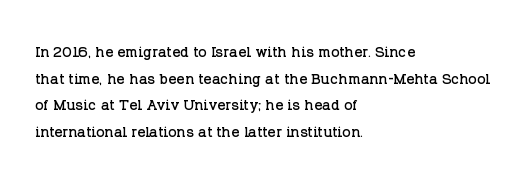
{"italic": "no", "underline": "no", "align": "left", "line_spacing": "normal", "line_spacing_ratio": 1.33, "letter_spacing": "normal", "letter_spacing_em": 0.0, "glyph_px": 20}
